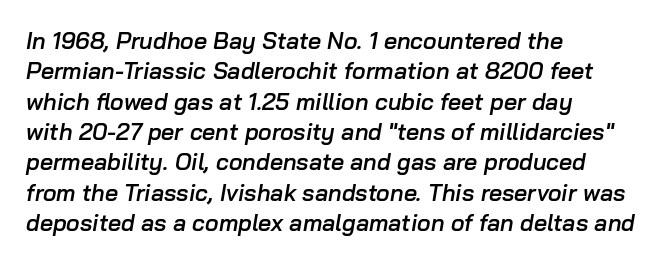
The image shows 23 px text type, italic (leaning right); set left-aligned, normal line spacing (1.32x), normal letter spacing, not underlined.
